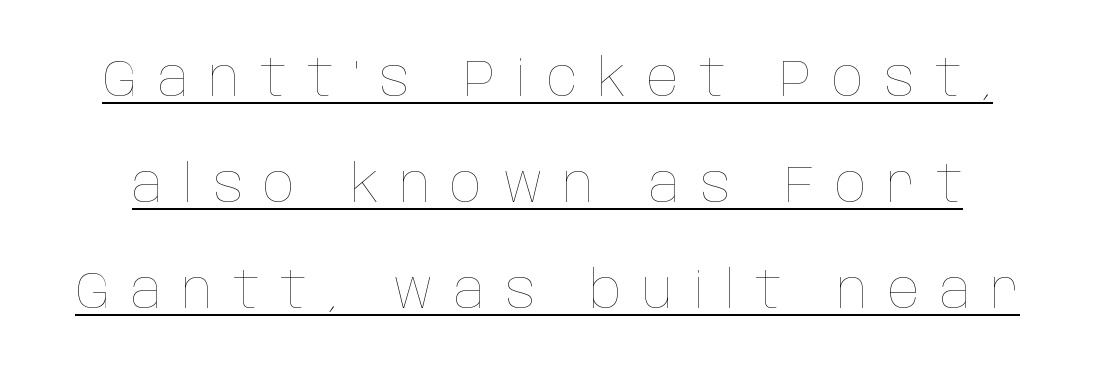
Q: Is the text bold? A: No.
Q: Is the text italic (slanted)? A: No, it is upright.
Q: Is the text underlined? A: Yes.
Q: Is the spacing between letters normal or unusually wide? A: Unusually wide.
Q: Is the spacing between lines tight, normal or loose? A: Loose.
Q: Width (condensed, normal, or wide)? A: Condensed.
Q: Stroke contrast? A: Low.
Q: x-height? A: Large.
Q: Monospaced? A: No.
